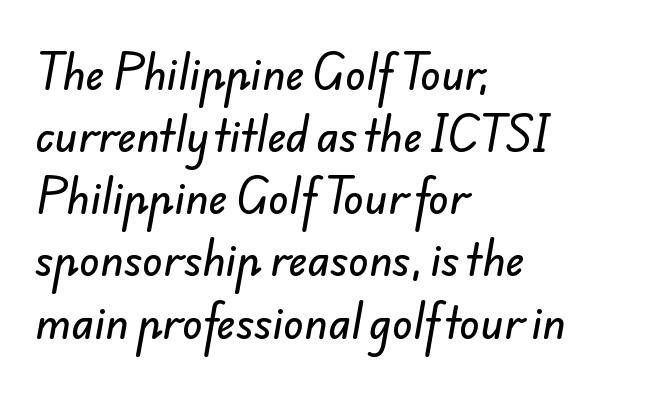
The image shows 42 px sans-serif type; set left-aligned, normal line spacing (1.48x), normal letter spacing, not underlined; low stroke contrast and a small x-height.
